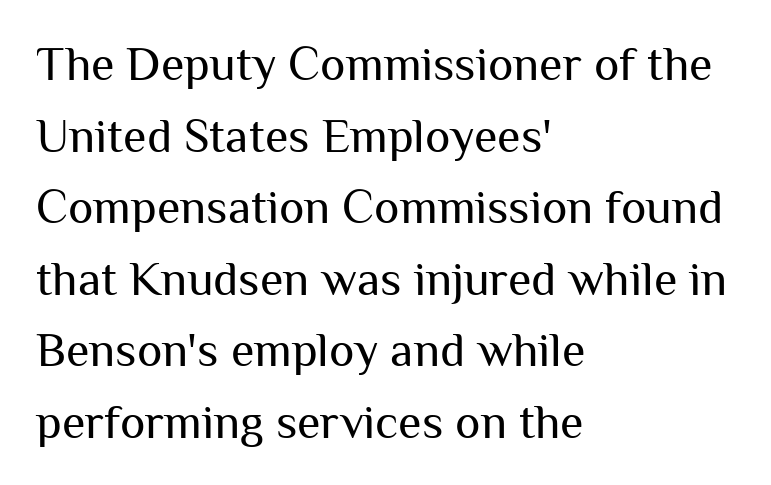
Inter-character spacing is left at the font's built-in metrics. A classic flush-left, rag-right setting is used for this passage. The designer went with a sans here, leaving each stem footless. Students, observe: this is what conventionally led text looks like. These lines are rendered in a variable-pitch font. Has an underline been added? It has not.
